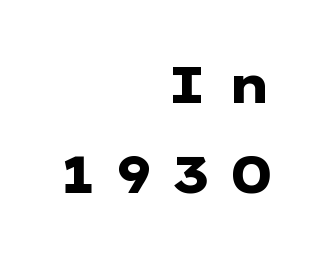
{"serif": "no", "italic": "no", "bold": "yes", "weight": "heavy", "width": "wide", "stroke_contrast": "low", "x_height": "medium", "monospaced": "no", "underline": "no", "align": "right", "line_spacing_ratio": 1.73, "letter_spacing": "wide", "letter_spacing_em": 0.35, "glyph_px": 52}
